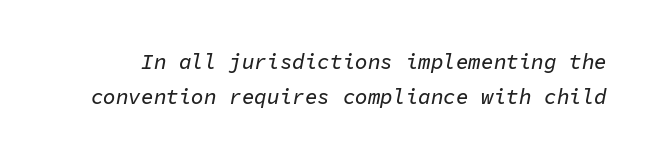
{"italic": "yes", "lean": "right", "slant_degrees": 11, "underline": "no", "line_spacing": "normal", "line_spacing_ratio": 1.68, "letter_spacing": "normal", "letter_spacing_em": 0.0, "glyph_px": 21}
